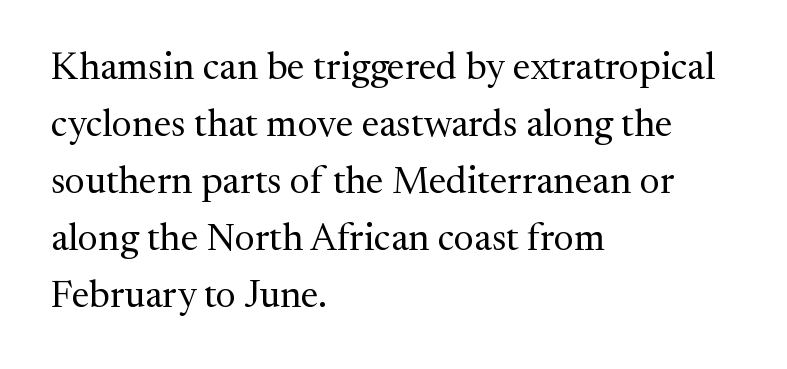
Q: Is the text bold? A: No.
Q: Is the text italic (slanted)? A: No, it is upright.
Q: Is the typeface a serif or a sans-serif typeface? A: Serif.
Q: Is the text underlined? A: No.
Q: How is the paragraph aligned? A: Left-aligned.
Q: Is the spacing between letters normal or unusually wide? A: Normal.
Q: Is the spacing between lines tight, normal or loose? A: Normal.
Q: Width (condensed, normal, or wide)? A: Normal.
Q: Stroke contrast? A: Medium.
Q: x-height? A: Medium.
Q: Monospaced? A: No.
